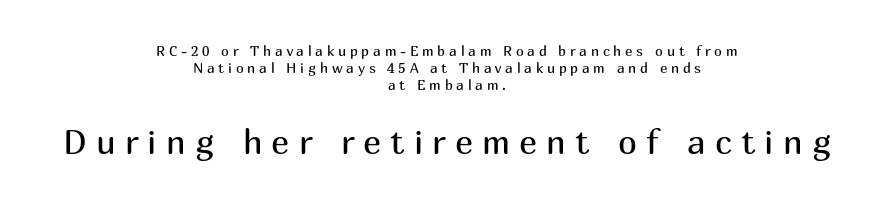
The letters carry no serifs — their stems end cleanly without finishing strokes. Vertical stems look standard width or narrower in stroke. Each letter keeps its own natural width here, so spacing adapts to shape. In this sample the second text group is rendered at the bigger scale. Reading down the block, each line starts at a different indent, mirrored at its end. No word sits above an underline.
